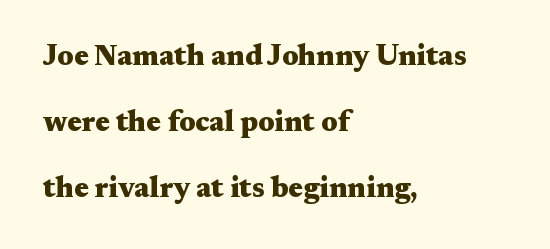
{"serif": "yes", "italic": "no", "bold": "yes", "weight": "heavy", "width": "wide", "stroke_contrast": "medium", "x_height": "medium", "monospaced": "no", "underline": "no", "align": "left", "line_spacing": "loose", "line_spacing_ratio": 2.28, "letter_spacing": "normal", "letter_spacing_em": 0.0, "glyph_px": 29}
